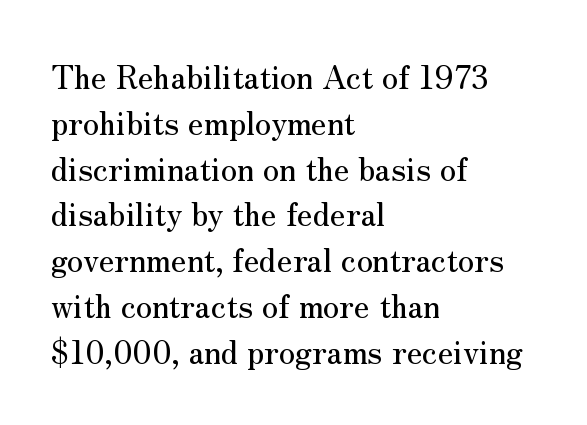
The image shows 32 px serif type, upright; set left-aligned, normal line spacing (1.43x), normal letter spacing, not underlined; medium stroke contrast and a small x-height.
